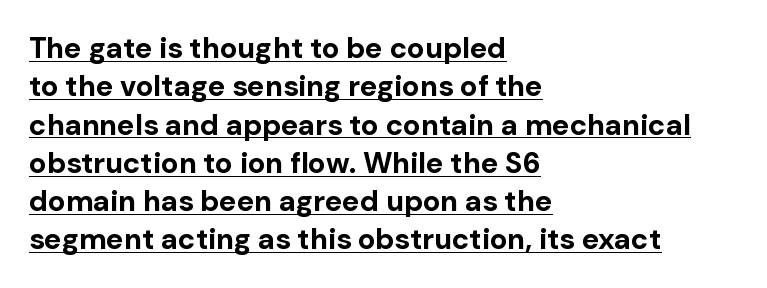
Q: Is the text bold? A: Yes.
Q: Is the text italic (slanted)? A: No, it is upright.
Q: Is the typeface a serif or a sans-serif typeface? A: Sans-serif.
Q: Is the text underlined? A: Yes.
Q: How is the paragraph aligned? A: Left-aligned.
Q: Is the spacing between letters normal or unusually wide? A: Normal.
Q: Is the spacing between lines tight, normal or loose? A: Normal.
Q: Width (condensed, normal, or wide)? A: Normal.
Q: Stroke contrast? A: Low.
Q: x-height? A: Medium.
Q: Monospaced? A: No.
